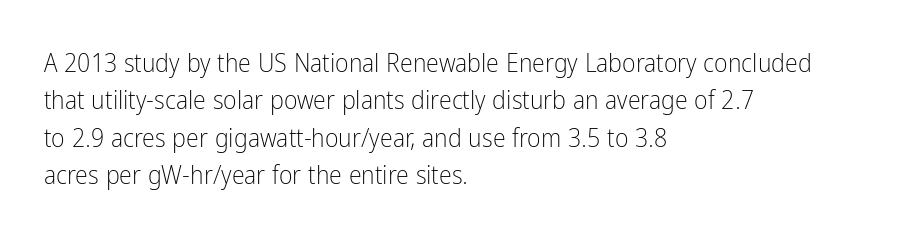
Is the letter spacing exaggerated? No — it looks like the ordinary default. This block has exactly the height ordinary leading produces. This is the regular roman posture of the typeface. Weight: not bold — regular or lighter.
